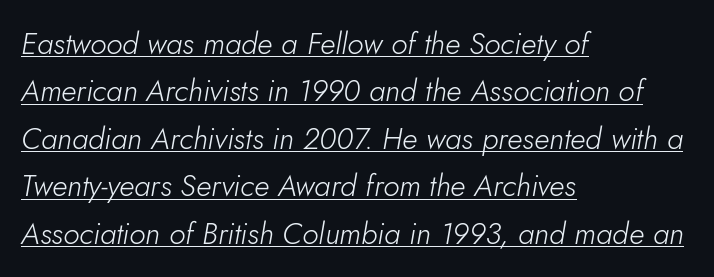
Q: Is the text bold? A: No.
Q: Is the text italic (slanted)? A: Yes, it leans right by about 5 degrees.
Q: Is the text underlined? A: Yes.
Q: How is the paragraph aligned? A: Left-aligned.
Q: Is the spacing between letters normal or unusually wide? A: Normal.
Q: Is the spacing between lines tight, normal or loose? A: Normal.
Q: Width (condensed, normal, or wide)? A: Normal.
Q: Stroke contrast? A: Low.
Q: x-height? A: Small.
Q: Monospaced? A: No.
